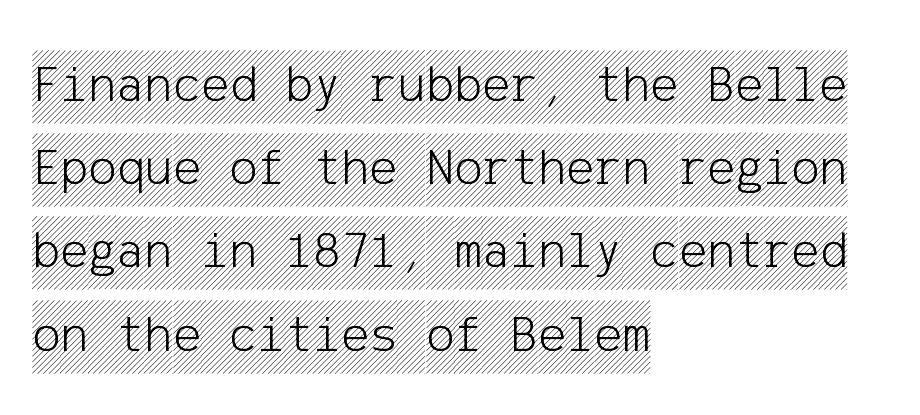
The image shows 53 px condensed type, upright; set left-aligned, normal line spacing (1.57x), normal letter spacing, not underlined; a large x-height.
